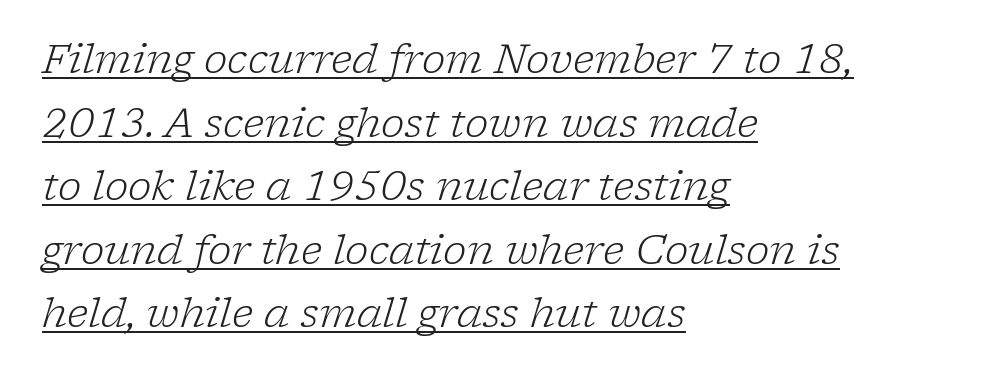
{"serif": "yes", "italic": "yes", "lean": "right", "slant_degrees": 17, "bold": "no", "weight": "light", "width": "normal", "stroke_contrast": "low", "x_height": "medium", "monospaced": "no", "underline": "yes", "align": "left", "line_spacing": "normal", "line_spacing_ratio": 1.59, "letter_spacing": "normal", "letter_spacing_em": 0.0, "glyph_px": 40}
